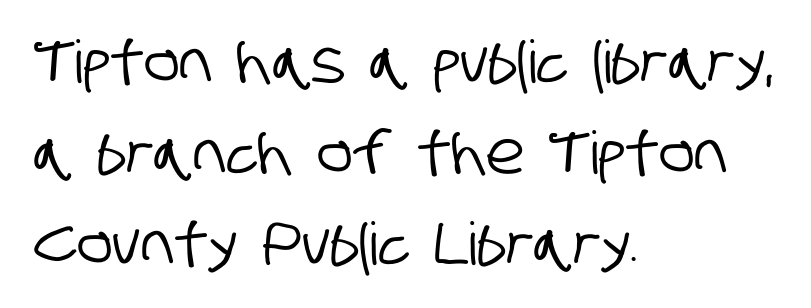
{"serif": "no", "width": "condensed", "stroke_contrast": "low", "x_height": "large", "monospaced": "no", "underline": "no", "align": "left", "line_spacing": "normal", "line_spacing_ratio": 1.54, "letter_spacing": "normal", "letter_spacing_em": 0.0, "glyph_px": 59}
